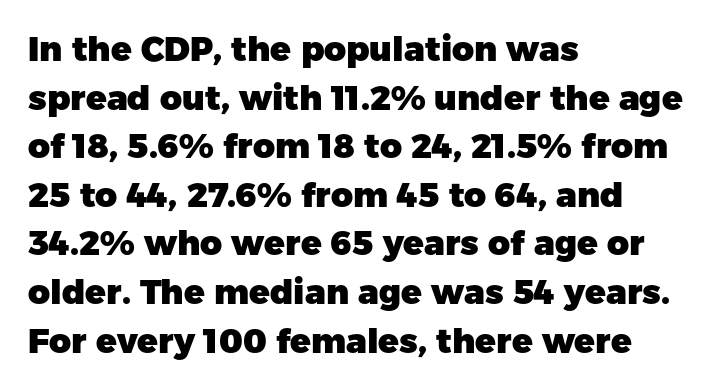
Typeset ragged right — the left edge is the straight one. Rule under the text: the space is simply empty. Nothing sits at the stroke ends, so this counts as sans-serif. A typesetter would call this proportional, since set widths differ per character. Italic: no, the glyphs are upright roman.
